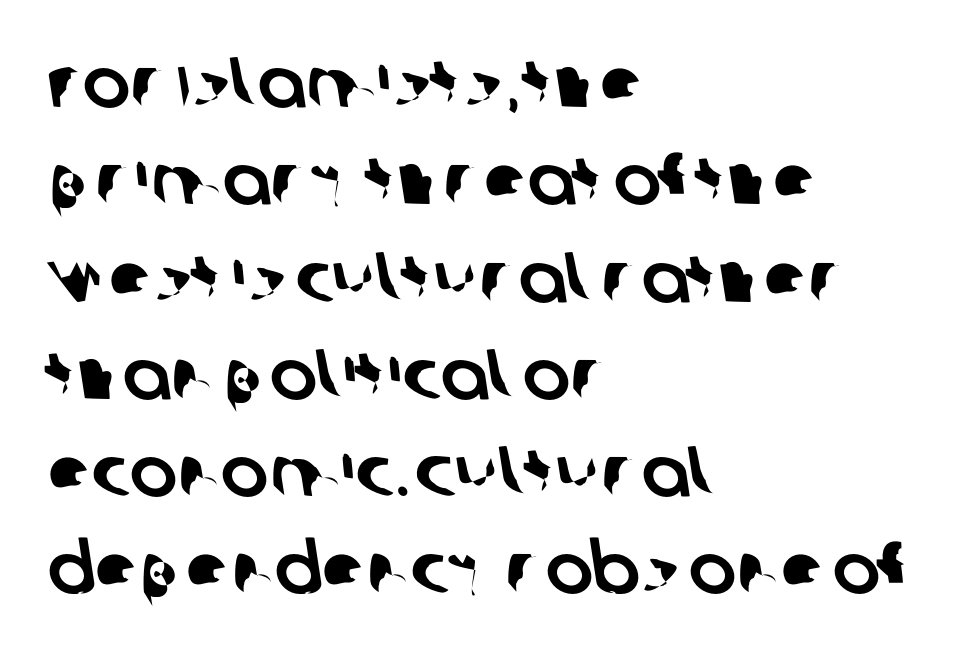
The image shows 71 px sans-serif type; set left-aligned, normal line spacing (1.37x), normal letter spacing, not underlined; low stroke contrast and a large x-height.
